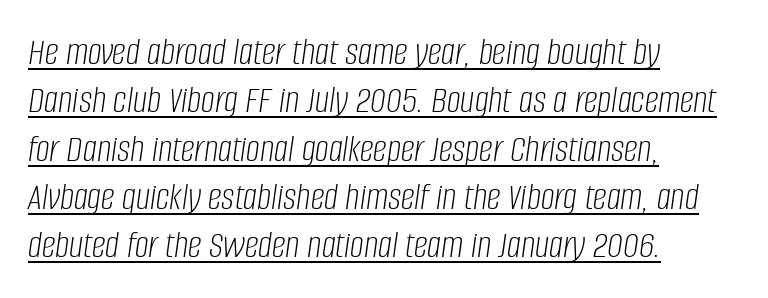
{"italic": "yes", "lean": "right", "slant_degrees": 8, "bold": "no", "weight": "light", "width": "condensed", "stroke_contrast": "low", "x_height": "large", "monospaced": "no", "underline": "yes", "align": "left", "line_spacing_ratio": 1.24, "letter_spacing": "normal", "letter_spacing_em": 0.0, "glyph_px": 39}
